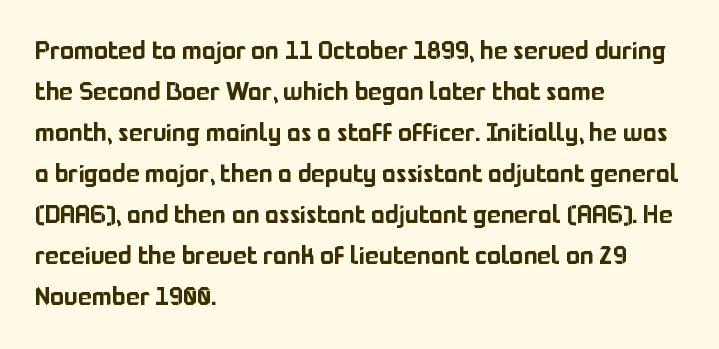
{"italic": "no", "underline": "no", "align": "left", "line_spacing": "normal", "line_spacing_ratio": 1.58, "letter_spacing": "normal", "letter_spacing_em": 0.0, "glyph_px": 26}
